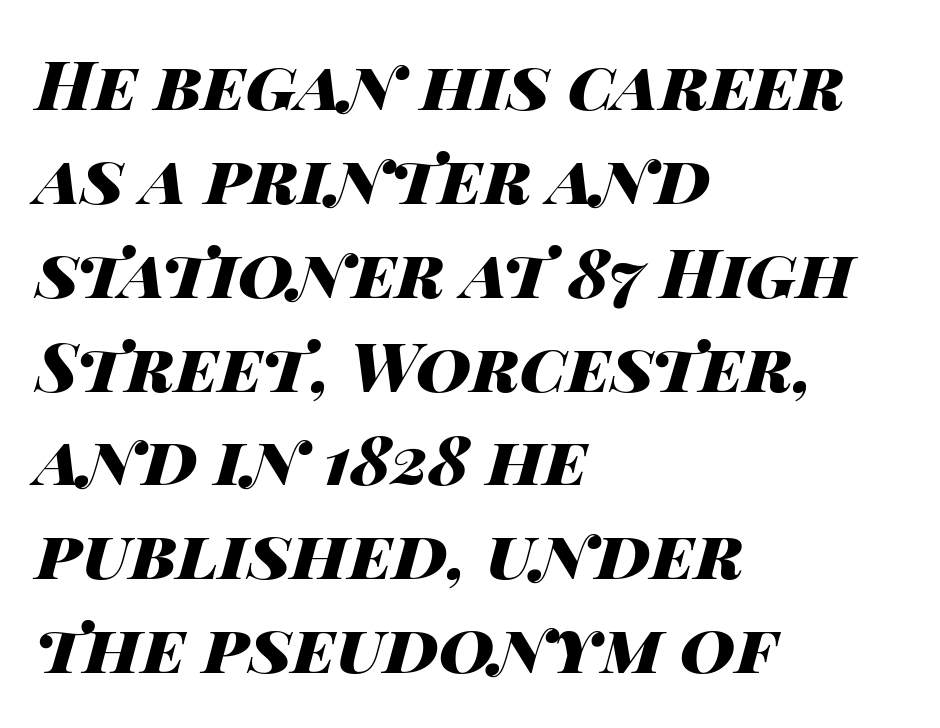
{"italic": "yes", "lean": "right", "slant_degrees": 14, "bold": "yes", "weight": "heavy", "width": "wide", "stroke_contrast": "high", "x_height": "large", "monospaced": "no", "underline": "no", "align": "left", "line_spacing": "normal", "line_spacing_ratio": 1.38, "letter_spacing": "normal", "letter_spacing_em": 0.0, "glyph_px": 68}
